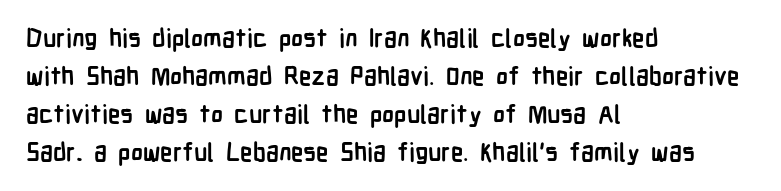
{"italic": "no", "bold": "yes", "underline": "no", "align": "left", "line_spacing": "normal", "line_spacing_ratio": 1.52, "letter_spacing": "normal", "letter_spacing_em": 0.0, "glyph_px": 25}
